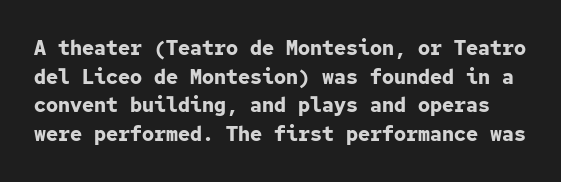
{"italic": "no", "bold": "yes", "underline": "no", "line_spacing": "normal", "line_spacing_ratio": 1.43, "letter_spacing": "normal", "letter_spacing_em": 0.0, "glyph_px": 20}
